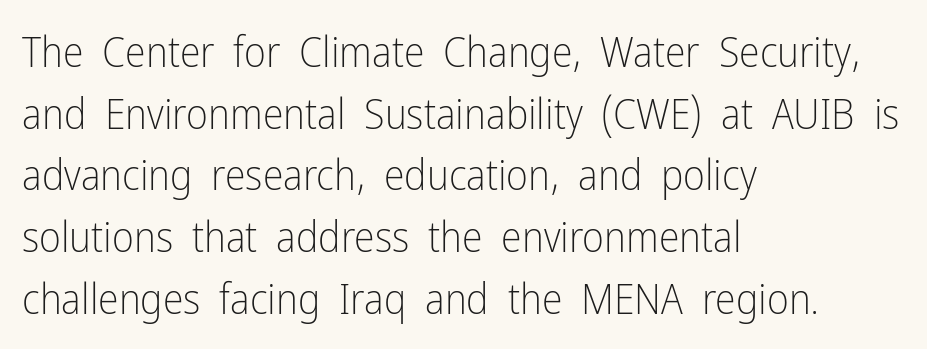
{"serif": "no", "italic": "no", "bold": "no", "weight": "light", "width": "condensed", "stroke_contrast": "low", "x_height": "medium", "monospaced": "no", "underline": "no", "align": "left", "line_spacing": "normal", "line_spacing_ratio": 1.47, "letter_spacing": "normal", "letter_spacing_em": 0.0, "glyph_px": 42}
